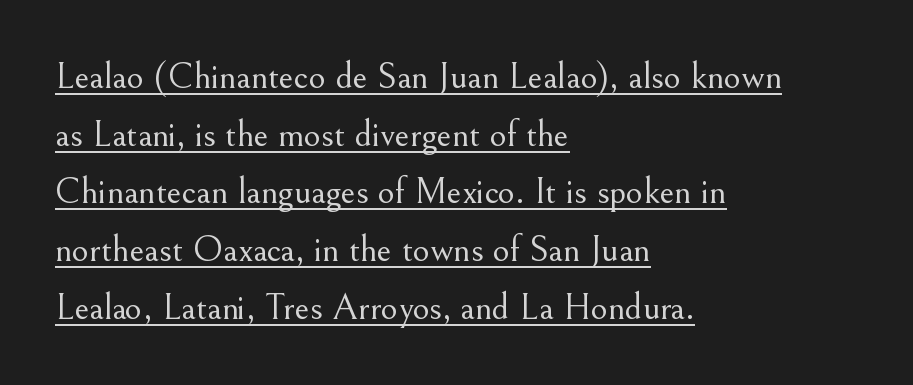
The image shows 37 px light serif type, upright; set left-aligned, normal line spacing (1.56x), normal letter spacing, underlined; medium stroke contrast and a small x-height.
